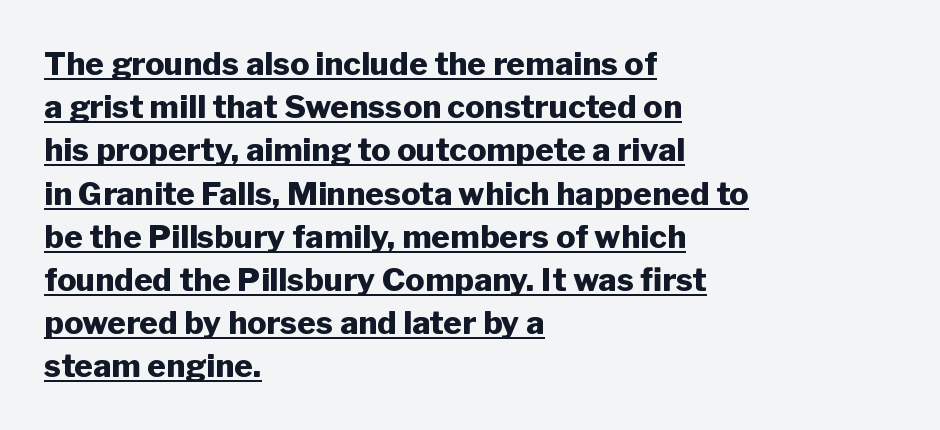
Q: Is the text bold? A: Yes.
Q: Is the text italic (slanted)? A: No, it is upright.
Q: Is the typeface a serif or a sans-serif typeface? A: Sans-serif.
Q: Is the text underlined? A: Yes.
Q: How is the paragraph aligned? A: Left-aligned.
Q: Is the spacing between letters normal or unusually wide? A: Normal.
Q: Is the spacing between lines tight, normal or loose? A: Normal.
Q: Width (condensed, normal, or wide)? A: Normal.
Q: Stroke contrast? A: Low.
Q: x-height? A: Medium.
Q: Monospaced? A: No.
